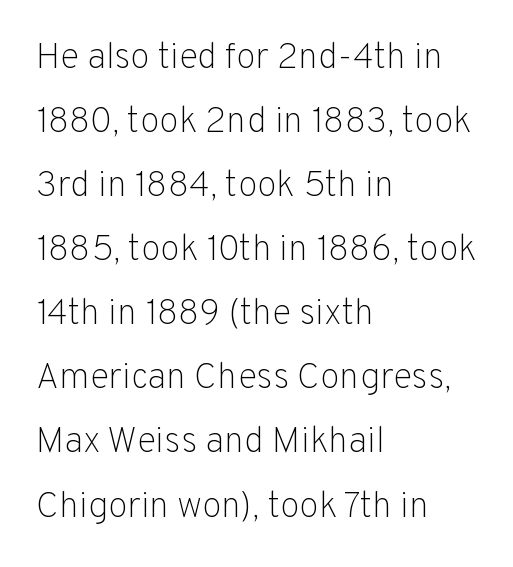
{"serif": "no", "italic": "no", "bold": "no", "weight": "light", "width": "normal", "stroke_contrast": "low", "x_height": "medium", "monospaced": "no", "underline": "no", "align": "left", "line_spacing_ratio": 1.78, "letter_spacing": "normal", "letter_spacing_em": 0.0, "glyph_px": 36}
